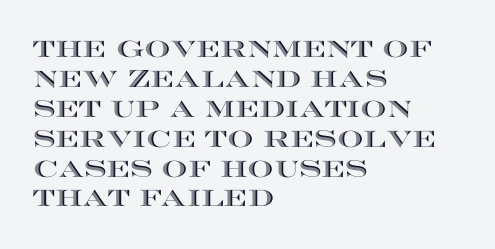
The rendering keeps characters at their native spacing. The string is rendered with underlining switched off. It's the straight-up-and-down kind of type. The paragraph has a hard left edge and a soft right edge. One glance says typical: line gaps are just what's usual.
